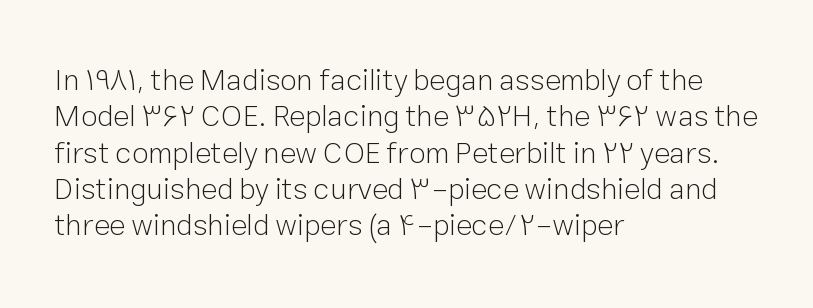
The image shows 30 px light sans-serif type, upright; set left-aligned, line spacing 1.21x, normal letter spacing, not underlined; low stroke contrast and a medium x-height.
